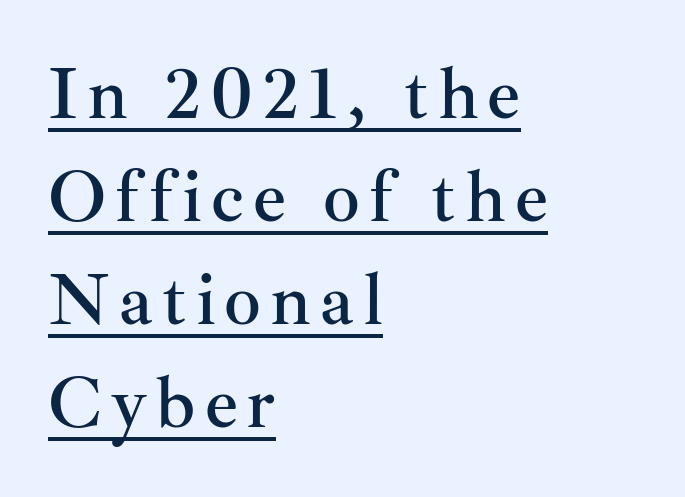
Q: Is the text italic (slanted)? A: No, it is upright.
Q: Is the typeface a serif or a sans-serif typeface? A: Serif.
Q: Is the text underlined? A: Yes.
Q: How is the paragraph aligned? A: Left-aligned.
Q: Is the spacing between lines tight, normal or loose? A: Normal.
Q: Width (condensed, normal, or wide)? A: Normal.
Q: Stroke contrast? A: Medium.
Q: x-height? A: Small.
Q: Monospaced? A: No.
